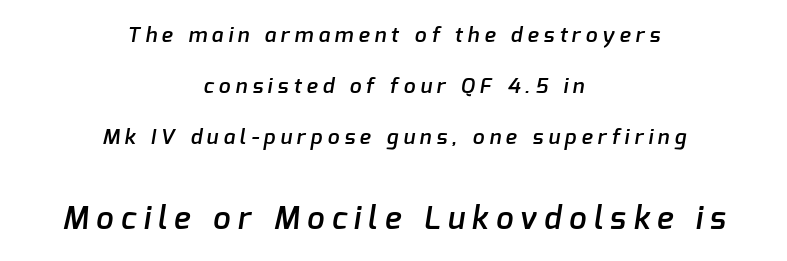
Q: Is the text bold? A: Semi-bold.
Q: Is the typeface a serif or a sans-serif typeface? A: Sans-serif.
Q: Is the text underlined? A: No.
Q: How is the paragraph aligned? A: Centered.
Q: Is the spacing between letters normal or unusually wide? A: Unusually wide.
Q: Is the spacing between lines tight, normal or loose? A: Loose.
Q: Which block of text is set in a larger size, the first (top) or the second (bottom)? A: The second (bottom) one.
Q: Width (condensed, normal, or wide)? A: Normal.
Q: Stroke contrast? A: Low.
Q: x-height? A: Medium.
Q: Monospaced? A: No.
